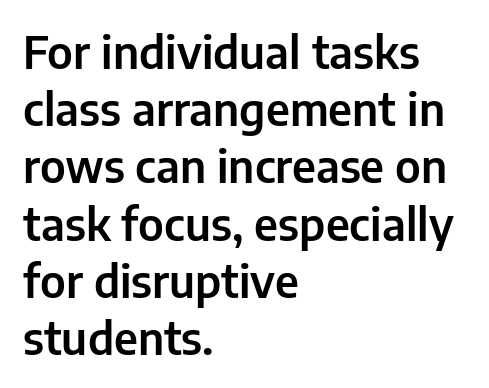
The image shows 44 px sans-serif type, upright; set left-aligned, normal line spacing (1.3x), normal letter spacing, not underlined; low stroke contrast and a medium x-height.
